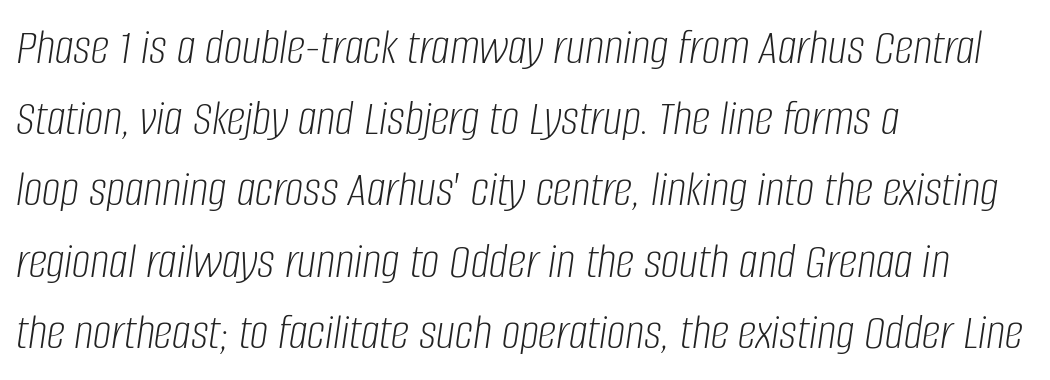
Q: Is the text bold? A: No.
Q: Is the text italic (slanted)? A: Yes, it leans right by about 8 degrees.
Q: Is the text underlined? A: No.
Q: How is the paragraph aligned? A: Left-aligned.
Q: Is the spacing between letters normal or unusually wide? A: Normal.
Q: Is the spacing between lines tight, normal or loose? A: Normal.
Q: Width (condensed, normal, or wide)? A: Condensed.
Q: Stroke contrast? A: Low.
Q: x-height? A: Large.
Q: Monospaced? A: No.
